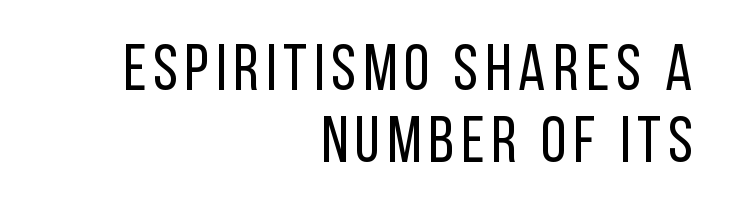
Counters stay open thanks to moderate or lighter strokes. Spacing verdict: proportional, widths tailored to each character. Lines of text with bare space underneath. Look at the bottom of the vertical strokes: they stop flat, with no serifs.
